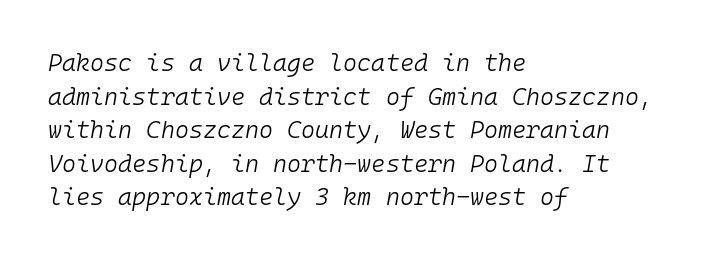
{"italic": "yes", "lean": "right", "slant_degrees": 10, "bold": "no", "underline": "no", "align": "left", "line_spacing": "normal", "line_spacing_ratio": 1.4, "letter_spacing": "normal", "letter_spacing_em": 0.0, "glyph_px": 24}
